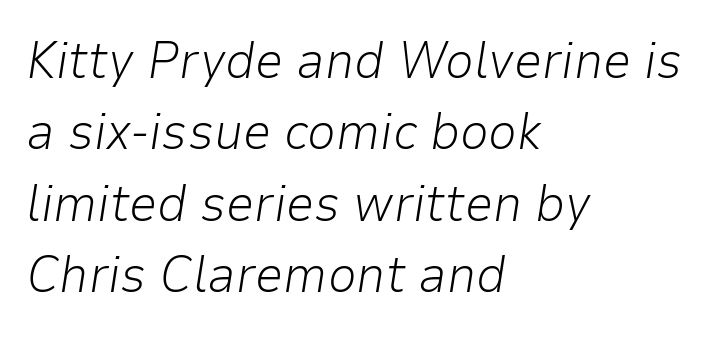
{"italic": "yes", "lean": "right", "slant_degrees": 9, "bold": "no", "weight": "light", "width": "normal", "stroke_contrast": "low", "x_height": "medium", "monospaced": "no", "underline": "no", "align": "left", "line_spacing": "normal", "line_spacing_ratio": 1.4, "letter_spacing": "normal", "letter_spacing_em": 0.0, "glyph_px": 51}
